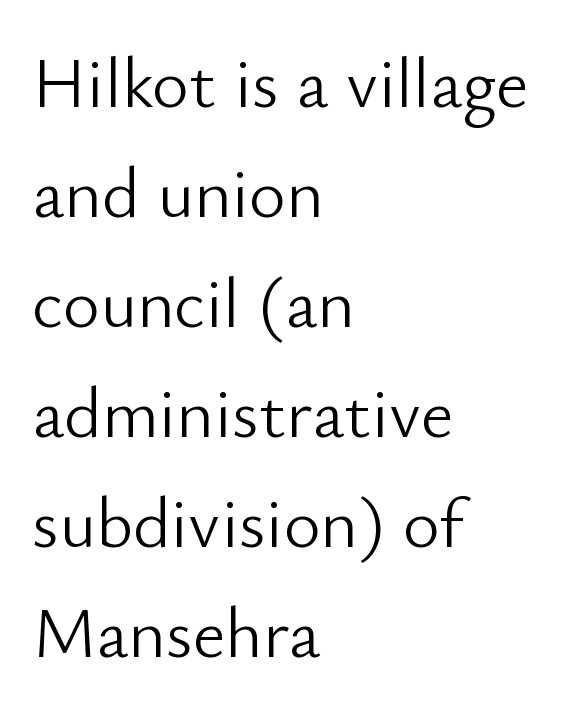
{"serif": "no", "italic": "no", "bold": "no", "weight": "light", "width": "normal", "stroke_contrast": "low", "x_height": "small", "monospaced": "no", "underline": "no", "align": "left", "line_spacing": "normal", "line_spacing_ratio": 1.55, "letter_spacing": "normal", "letter_spacing_em": 0.0, "glyph_px": 71}
